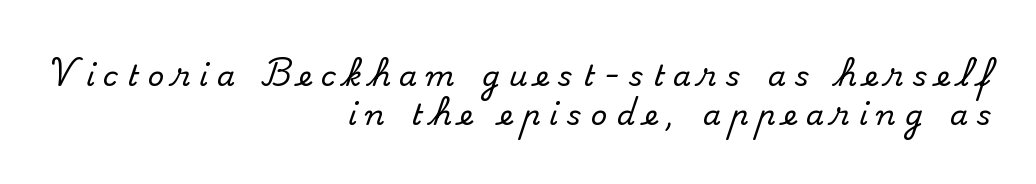
{"width": "normal", "stroke_contrast": "medium", "x_height": "small", "monospaced": "no", "underline": "no", "align": "right", "line_spacing": "normal", "line_spacing_ratio": 1.33, "letter_spacing": "wide", "letter_spacing_em": 0.31, "glyph_px": 29}
